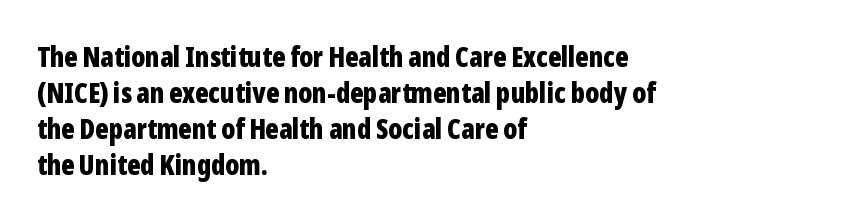
The image shows 28 px bold, condensed sans-serif type, upright; set left-aligned, normal line spacing (1.28x), normal letter spacing, not underlined; low stroke contrast and a medium x-height.
